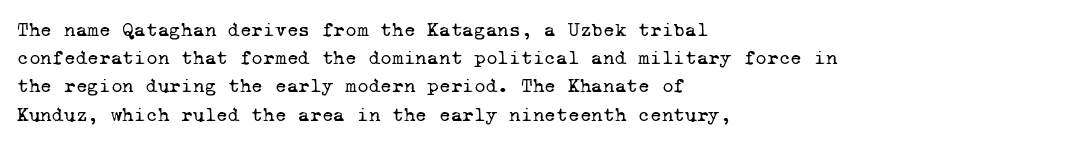
Descender tails drop into unmarked territory. The font sits on the lighter half of the weight spectrum, regular included. Short note: letters normally spaced. Is there much room between lines? A standard amount, neither cramped nor airy.
